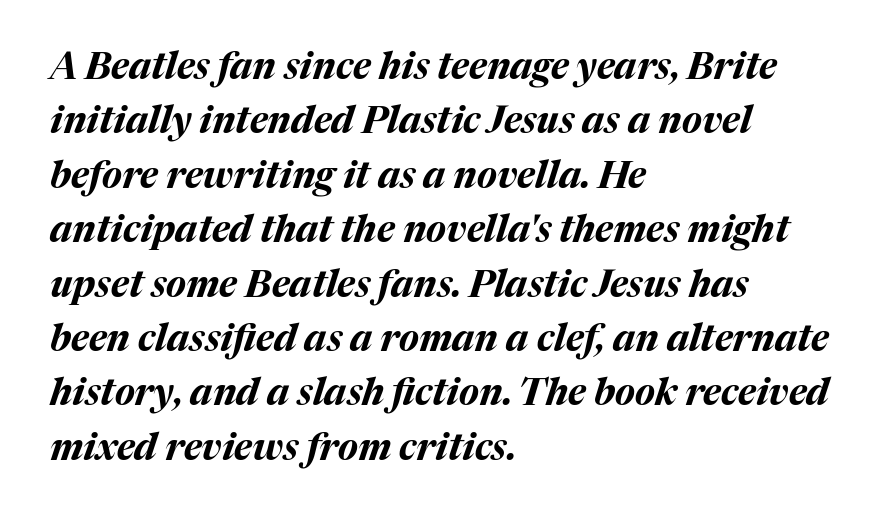
The image shows 37 px bold type, italic (leaning right); set left-aligned, normal line spacing (1.47x), normal letter spacing, not underlined; medium stroke contrast and a medium x-height.
